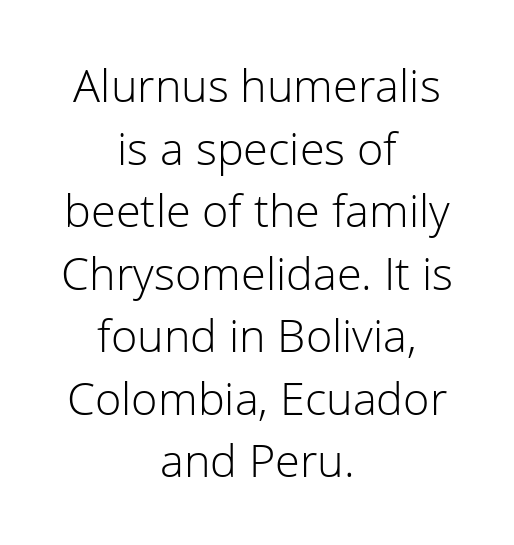
{"serif": "no", "italic": "no", "bold": "no", "weight": "light", "width": "normal", "stroke_contrast": "low", "x_height": "medium", "monospaced": "no", "underline": "no", "align": "center", "line_spacing": "normal", "line_spacing_ratio": 1.39, "letter_spacing": "normal", "letter_spacing_em": 0.0, "glyph_px": 45}
